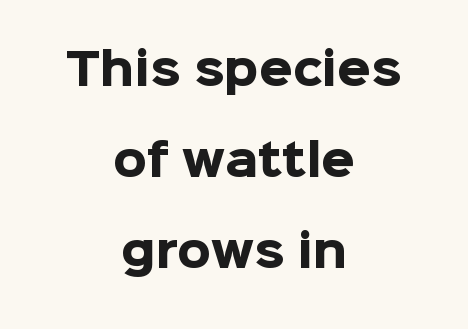
{"serif": "no", "italic": "no", "bold": "yes", "weight": "heavy", "width": "normal", "stroke_contrast": "low", "x_height": "medium", "monospaced": "no", "underline": "no", "align": "center", "line_spacing": "loose", "line_spacing_ratio": 2.12, "letter_spacing": "normal", "letter_spacing_em": 0.0, "glyph_px": 43}
